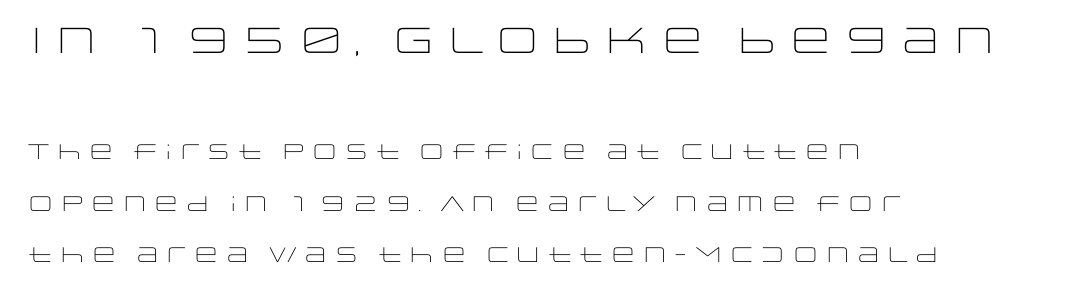
Q: Is the text bold? A: No.
Q: Is the text italic (slanted)? A: No, it is upright.
Q: Is the typeface a serif or a sans-serif typeface? A: Sans-serif.
Q: Is the text underlined? A: No.
Q: How is the paragraph aligned? A: Left-aligned.
Q: Is the spacing between letters normal or unusually wide? A: Normal.
Q: Is the spacing between lines tight, normal or loose? A: Loose.
Q: Which block of text is set in a larger size, the first (top) or the second (bottom)? A: The first (top) one.
Q: Width (condensed, normal, or wide)? A: Wide.
Q: Stroke contrast? A: Low.
Q: x-height? A: Large.
Q: Monospaced? A: No.
